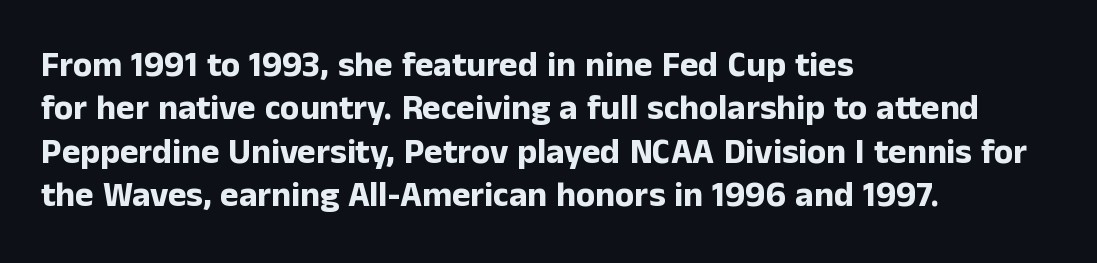
The image shows 35 px bold sans-serif type, upright; set left-aligned, line spacing 1.24x, normal letter spacing, not underlined; low stroke contrast and a medium x-height.
